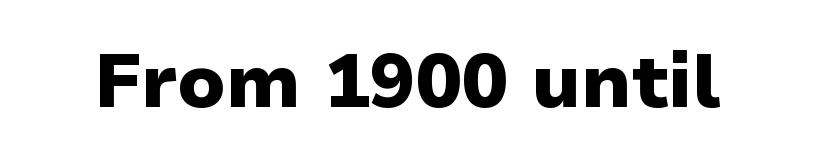
{"serif": "no", "italic": "no", "bold": "yes", "weight": "heavy", "width": "normal", "stroke_contrast": "low", "x_height": "medium", "monospaced": "no", "underline": "no", "letter_spacing": "normal", "letter_spacing_em": 0.0, "glyph_px": 76}
